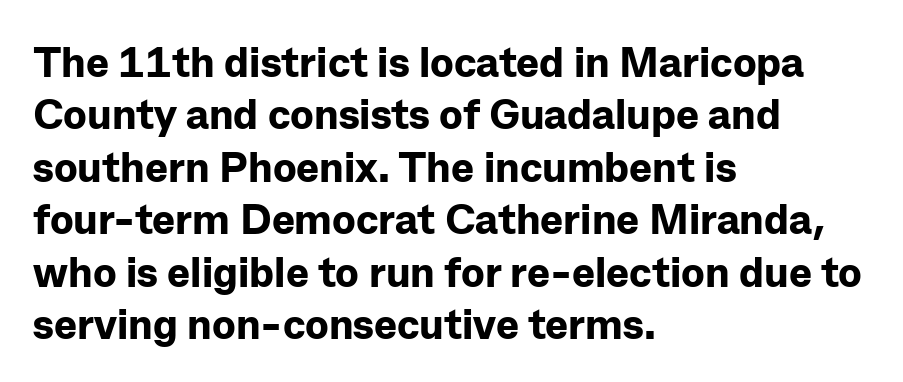
The image shows 43 px bold sans-serif type, upright; set left-aligned, line spacing 1.22x, normal letter spacing, not underlined; low stroke contrast and a medium x-height.
